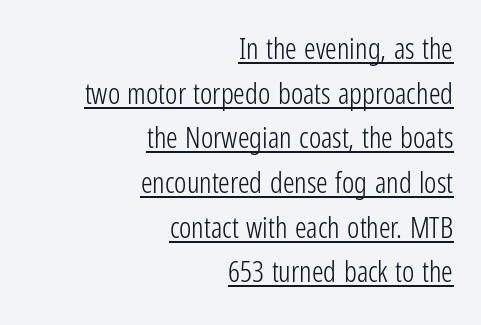
Q: Is the text bold? A: No.
Q: Is the text italic (slanted)? A: No, it is upright.
Q: Is the typeface a serif or a sans-serif typeface? A: Sans-serif.
Q: Is the text underlined? A: Yes.
Q: How is the paragraph aligned? A: Right-aligned.
Q: Is the spacing between letters normal or unusually wide? A: Normal.
Q: Is the spacing between lines tight, normal or loose? A: Normal.
Q: Width (condensed, normal, or wide)? A: Condensed.
Q: Stroke contrast? A: Low.
Q: x-height? A: Medium.
Q: Monospaced? A: No.
